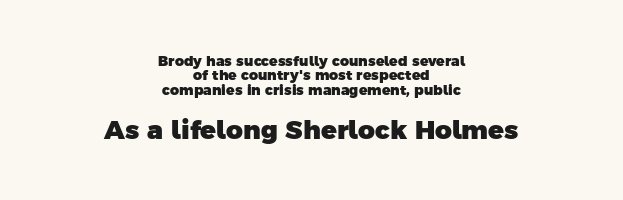
{"bold": "yes", "underline": "no", "align": "center", "line_spacing": "tight", "line_spacing_ratio": 1.02, "letter_spacing": "normal", "letter_spacing_em": 0.0, "larger_block": "second", "size_ratio": 1.86, "glyph_px": 26}
